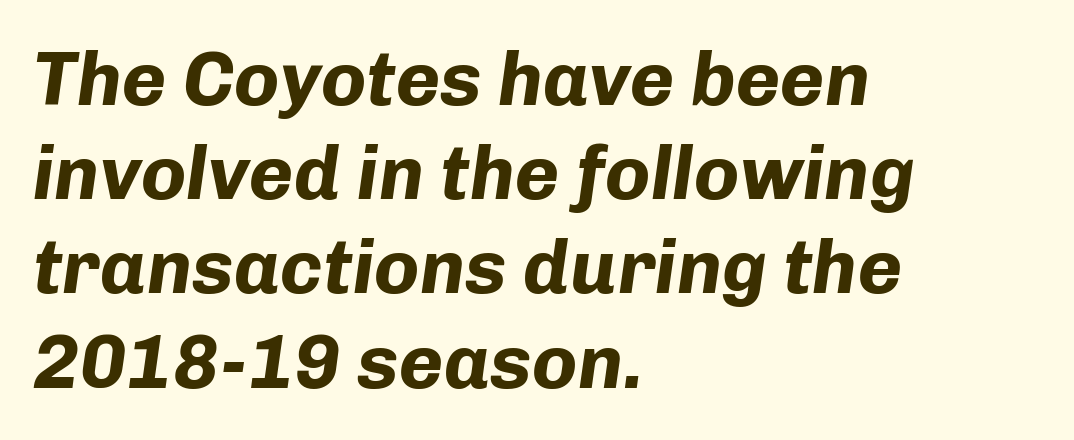
Q: Is the text bold? A: Yes.
Q: Is the text italic (slanted)? A: Yes, it leans right by about 8 degrees.
Q: Is the text underlined? A: No.
Q: How is the paragraph aligned? A: Left-aligned.
Q: Is the spacing between letters normal or unusually wide? A: Normal.
Q: Width (condensed, normal, or wide)? A: Normal.
Q: Stroke contrast? A: Low.
Q: x-height? A: Medium.
Q: Monospaced? A: No.
